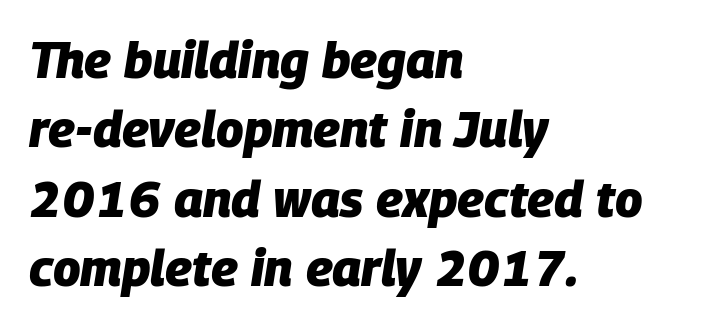
The image shows 50 px heavy type, italic (leaning right); set left-aligned, normal line spacing (1.39x), normal letter spacing, not underlined; low stroke contrast and a large x-height.
